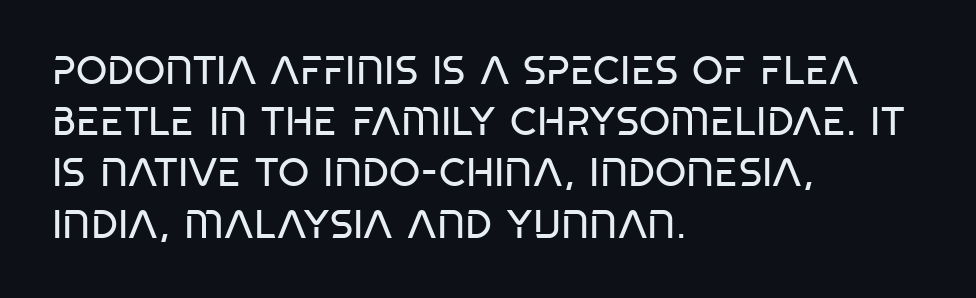
Q: Is the text bold? A: No.
Q: Is the typeface a serif or a sans-serif typeface? A: Sans-serif.
Q: Is the text underlined? A: No.
Q: How is the paragraph aligned? A: Left-aligned.
Q: Is the spacing between letters normal or unusually wide? A: Normal.
Q: Is the spacing between lines tight, normal or loose? A: Normal.
Q: Width (condensed, normal, or wide)? A: Condensed.
Q: Stroke contrast? A: Low.
Q: x-height? A: Large.
Q: Monospaced? A: No.
